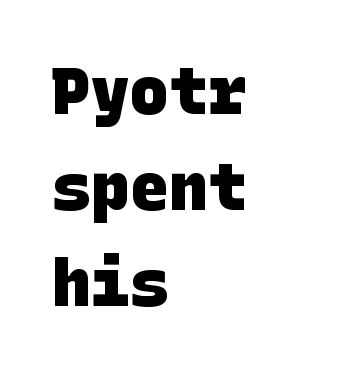
Q: Is the text bold? A: Yes.
Q: Is the typeface a serif or a sans-serif typeface? A: Sans-serif.
Q: Is the text underlined? A: No.
Q: How is the paragraph aligned? A: Left-aligned.
Q: Is the spacing between letters normal or unusually wide? A: Normal.
Q: Is the spacing between lines tight, normal or loose? A: Normal.
Q: Width (condensed, normal, or wide)? A: Normal.
Q: Stroke contrast? A: Low.
Q: x-height? A: Large.
